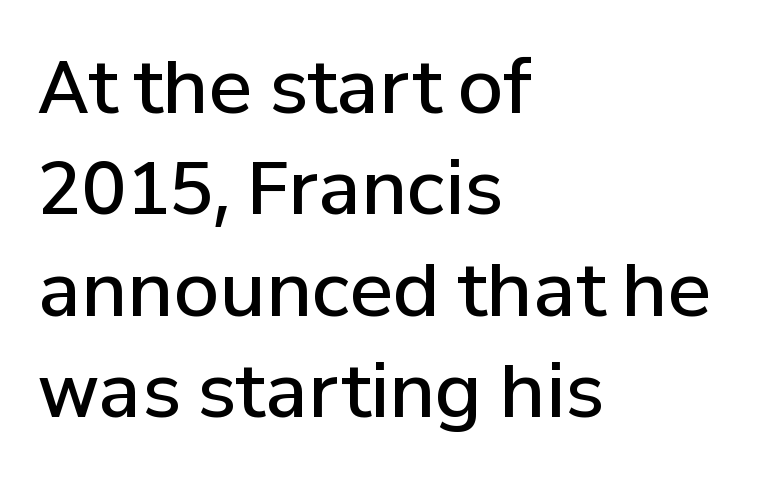
The image shows 73 px semibold sans-serif type, upright; set left-aligned, normal line spacing (1.39x), normal letter spacing, not underlined; low stroke contrast and a medium x-height.
